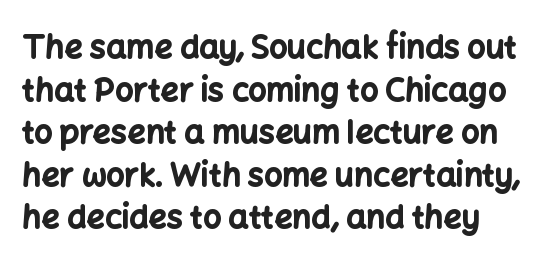
{"serif": "no", "italic": "no", "bold": "yes", "weight": "bold", "width": "normal", "stroke_contrast": "low", "x_height": "medium", "monospaced": "no", "underline": "no", "line_spacing": "normal", "line_spacing_ratio": 1.33, "letter_spacing": "normal", "letter_spacing_em": 0.0, "glyph_px": 32}
